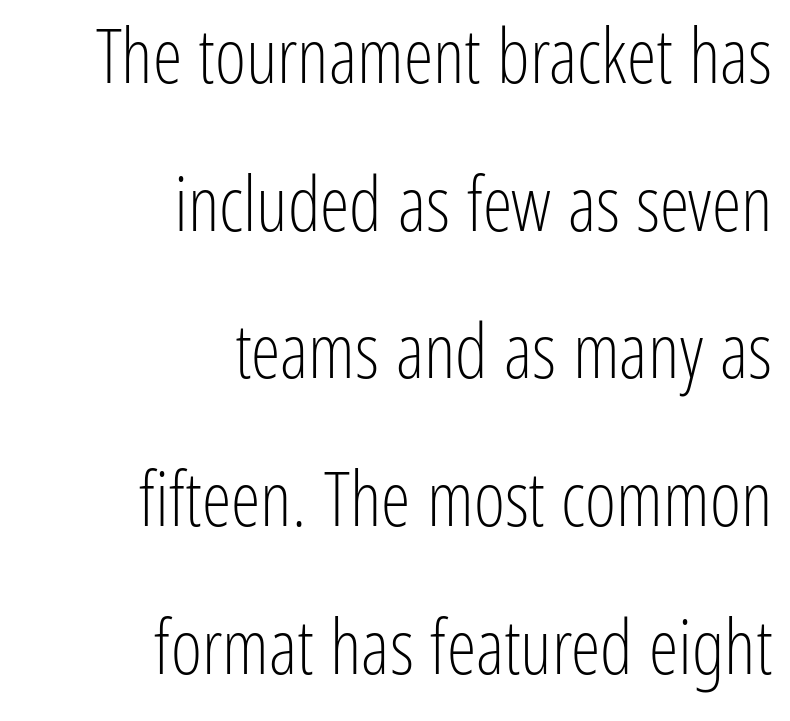
The cut favours lightness, reaching ordinary text weight at its darkest. Glyph-to-glyph distance matches everyday printed text. Beneath every word, the page is bare. Stroke terminals: plain, sans-serif. The typesetter chose a ragged-left arrangement here.
